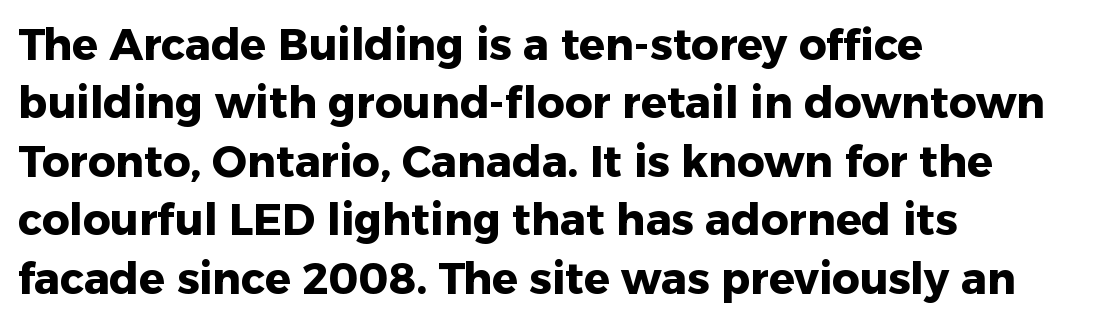
{"serif": "no", "italic": "no", "bold": "yes", "weight": "heavy", "width": "normal", "stroke_contrast": "low", "x_height": "medium", "monospaced": "no", "underline": "no", "align": "left", "line_spacing": "normal", "line_spacing_ratio": 1.36, "letter_spacing": "normal", "letter_spacing_em": 0.0, "glyph_px": 43}
